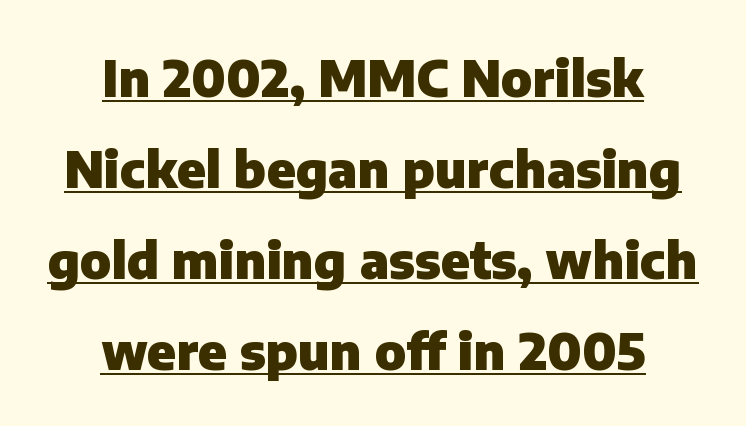
The image shows 50 px heavy sans-serif type, upright; set centered, line spacing 1.82x, normal letter spacing, underlined; low stroke contrast and a medium x-height.
